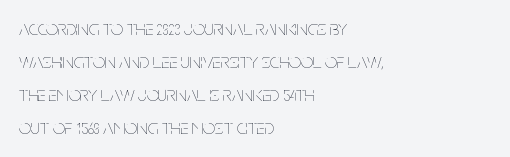
{"italic": "no", "bold": "no", "underline": "no", "align": "left", "line_spacing": "normal", "line_spacing_ratio": 1.57, "letter_spacing": "normal", "letter_spacing_em": 0.0, "glyph_px": 21}
